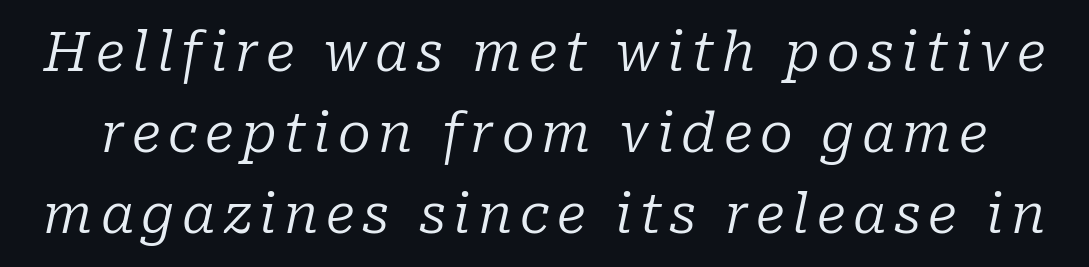
{"serif": "yes", "italic": "yes", "lean": "right", "slant_degrees": 10, "bold": "no", "weight": "regular", "width": "normal", "stroke_contrast": "low", "x_height": "medium", "monospaced": "no", "underline": "no", "line_spacing": "normal", "line_spacing_ratio": 1.5, "glyph_px": 54}
